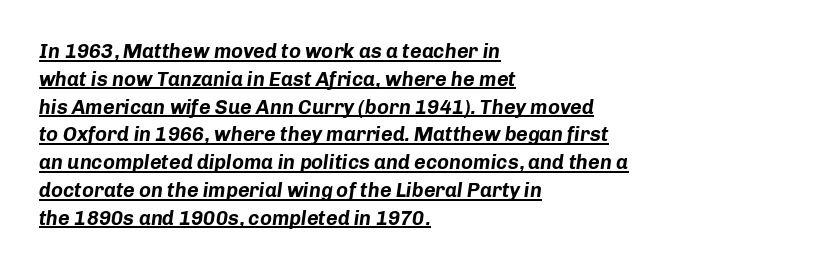
{"italic": "yes", "lean": "right", "slant_degrees": 8, "bold": "yes", "underline": "yes", "align": "left", "line_spacing": "normal", "line_spacing_ratio": 1.39, "letter_spacing": "normal", "letter_spacing_em": 0.0, "glyph_px": 20}
